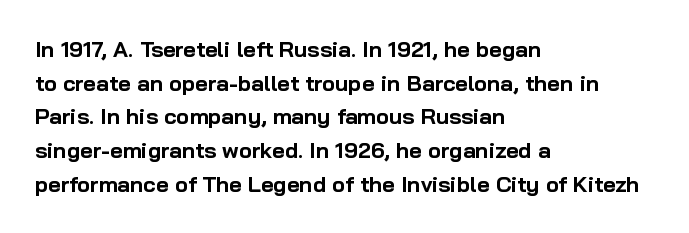
Q: Is the text bold? A: Yes.
Q: Is the text italic (slanted)? A: No, it is upright.
Q: Is the text underlined? A: No.
Q: How is the paragraph aligned? A: Left-aligned.
Q: Is the spacing between letters normal or unusually wide? A: Normal.
Q: Is the spacing between lines tight, normal or loose? A: Normal.
